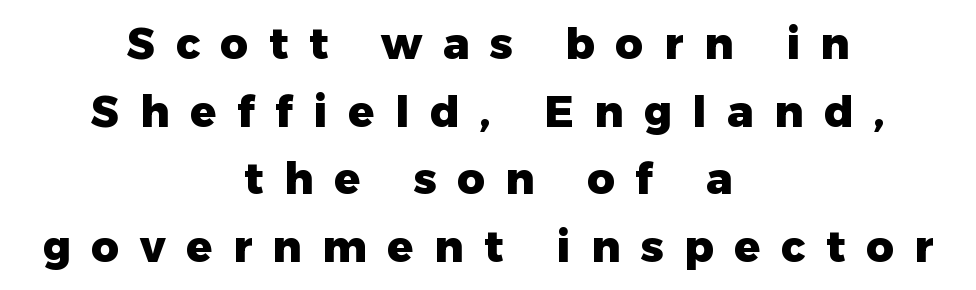
{"serif": "no", "italic": "no", "bold": "yes", "weight": "heavy", "width": "normal", "stroke_contrast": "low", "x_height": "medium", "monospaced": "no", "underline": "no", "align": "center", "line_spacing": "normal", "line_spacing_ratio": 1.57, "letter_spacing": "wide", "letter_spacing_em": 0.48, "glyph_px": 43}
